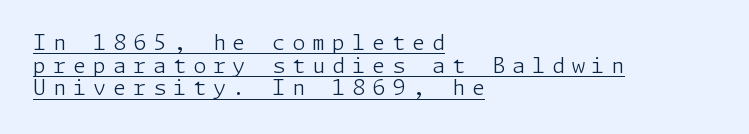
The image shows 21 px text type, upright; set left-aligned, tight line spacing (1.08x), unusually wide letter spacing (+0.33 em), underlined.
